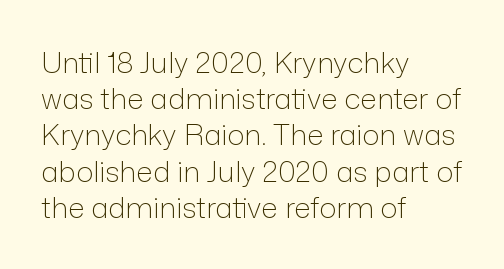
The space beneath each line is pristine and unruled. Between one letter and the next there's only the usual sliver of space. Casual observation: everything's shoved over to the left. Each new line begins a customary step beneath the previous one.
